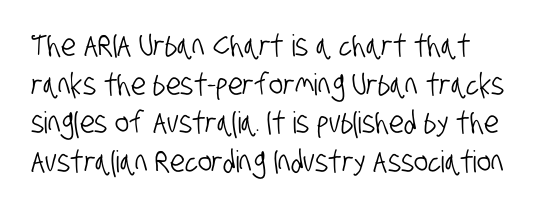
The image shows 30 px condensed sans-serif type; set normal line spacing (1.29x), normal letter spacing, not underlined; low stroke contrast and a large x-height.
